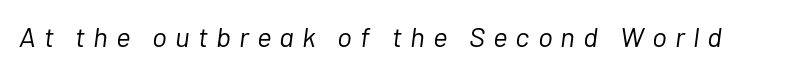
Q: Is the text bold? A: No.
Q: Is the text italic (slanted)? A: Yes, it leans right by about 7 degrees.
Q: Is the text underlined? A: No.
Q: Is the spacing between letters normal or unusually wide? A: Unusually wide.
Q: Width (condensed, normal, or wide)? A: Normal.
Q: Stroke contrast? A: Low.
Q: x-height? A: Medium.
Q: Monospaced? A: No.
